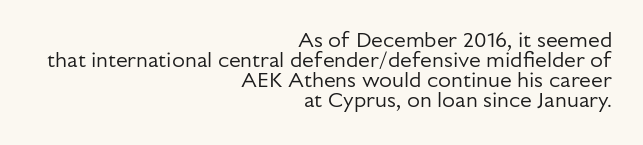
Casual observation: everything's shoved over to the right. The gaps between neighbouring characters are ordinary and unremarkable. Underline: absent. Quick note: not italic, upright. Notice how descenders almost collide with the ascenders below — that's tight leading. The letters look calm and open, with moderate or lighter stems.
